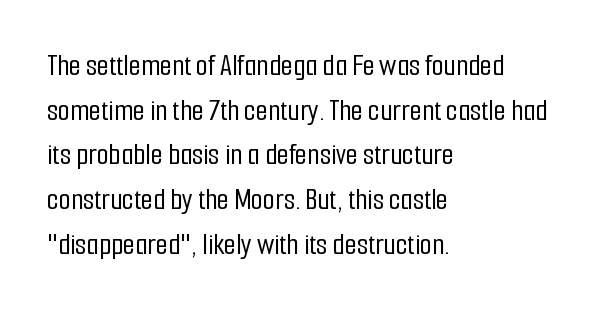
Glyph-to-glyph distance matches everyday printed text. The typography opts for an upright posture over an oblique one. The passage is arranged the way most books set body copy — flush left. Do the characters align in a grid? No, the font is proportional.
